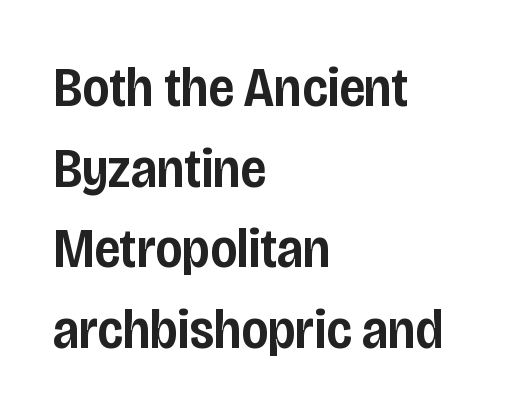
The lettering holds an erect, upright posture throughout. This sample uses a sans-serif face. Proportional: the letters do not fall into vertical columns. A classic flush-left, rag-right setting is used for this passage. Summary of vertical rhythm: regular, with standard interline spacing. The type is set solid horizontally, with unmodified tracking.
